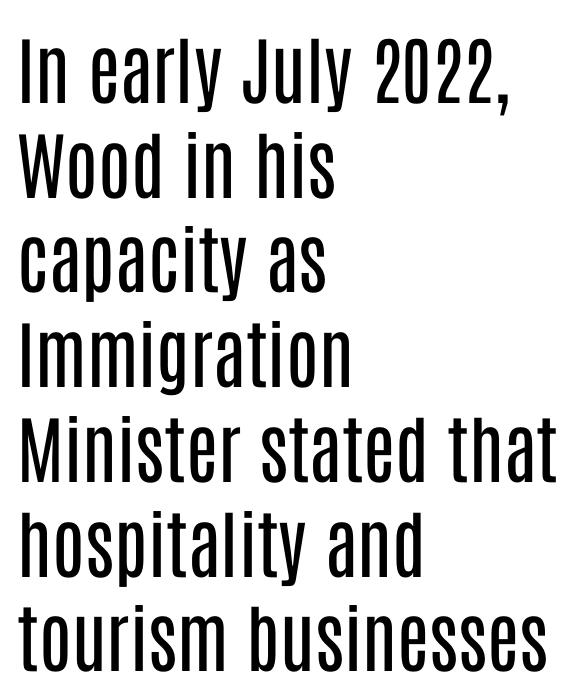
Stem width sits at or under what a default text font uses. Horizontal bands of white between lines are of average thickness. Every character sits straight up, as roman type does. Alignment: flush left. A typesetter would call this proportional, since set widths differ per character.
